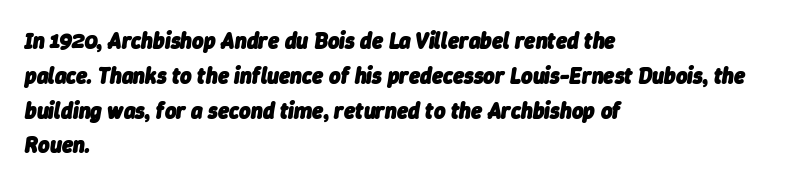
Q: Is the text bold? A: Yes.
Q: Is the text italic (slanted)? A: Yes, it leans right by about 9 degrees.
Q: Is the text underlined? A: No.
Q: How is the paragraph aligned? A: Left-aligned.
Q: Is the spacing between letters normal or unusually wide? A: Normal.
Q: Is the spacing between lines tight, normal or loose? A: Normal.
